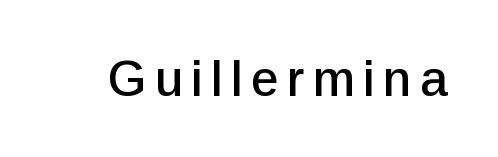
The image shows 50 px sans-serif type, upright; set not underlined; low stroke contrast and a medium x-height.
